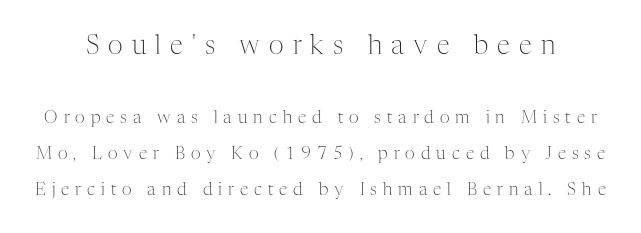
{"italic": "no", "bold": "no", "underline": "no", "line_spacing": "loose", "line_spacing_ratio": 2.1, "letter_spacing": "wide", "letter_spacing_em": 0.35, "larger_block": "first", "size_ratio": 1.53, "glyph_px": 26}
